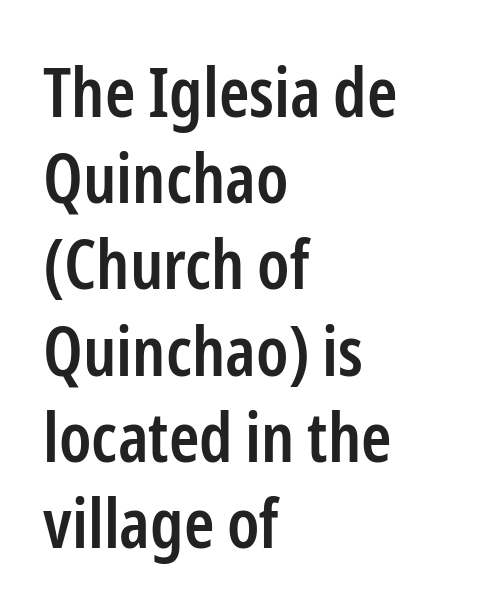
The image shows 69 px semibold, condensed sans-serif type, upright; set left-aligned, normal line spacing (1.25x), normal letter spacing, not underlined; low stroke contrast and a medium x-height.
